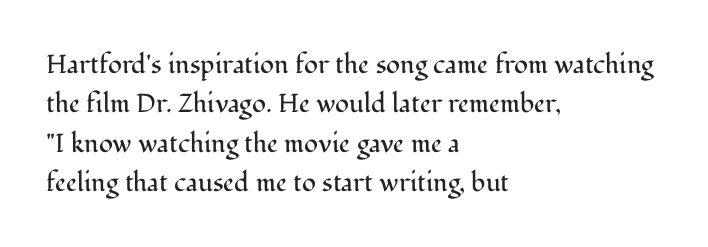
Q: Is the text bold? A: No.
Q: Is the text italic (slanted)? A: No, it is upright.
Q: Is the text underlined? A: No.
Q: How is the paragraph aligned? A: Left-aligned.
Q: Is the spacing between letters normal or unusually wide? A: Normal.
Q: Is the spacing between lines tight, normal or loose? A: Normal.
